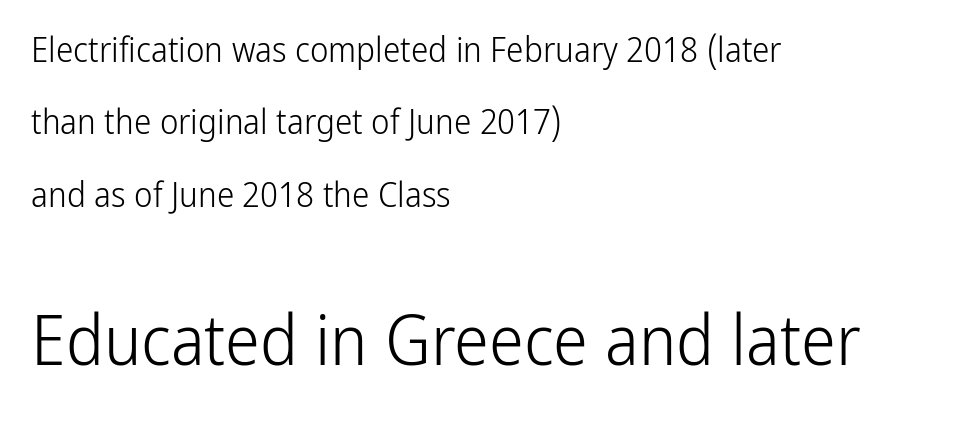
Larger block? The one below; the one above is distinctly smaller. This sample trades compactness for vertical openness between lines. Horizontal alignment here is leftward, the default for most running prose. Rendered with straight, roman letterforms. A typesetter would label this face a sans. Check the space under the baseline: it is left empty.
